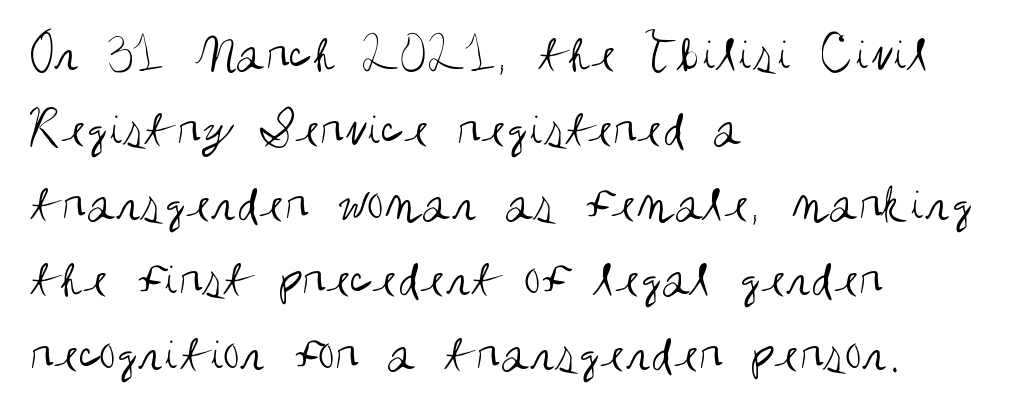
Q: Is the text bold? A: No.
Q: Is the typeface a serif or a sans-serif typeface? A: Sans-serif.
Q: Is the text underlined? A: No.
Q: How is the paragraph aligned? A: Left-aligned.
Q: Is the spacing between letters normal or unusually wide? A: Normal.
Q: Is the spacing between lines tight, normal or loose? A: Normal.
Q: Width (condensed, normal, or wide)? A: Condensed.
Q: Stroke contrast? A: Medium.
Q: x-height? A: Large.
Q: Monospaced? A: No.
